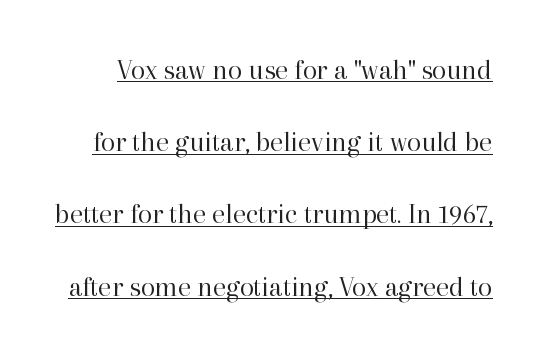
A great deal of white space separates one row of letters from the next. In terms of letterspacing, this is plain default setting. You can tell it's not italic because the verticals are truly vertical. These characters rest on top of a visible drawn line.
